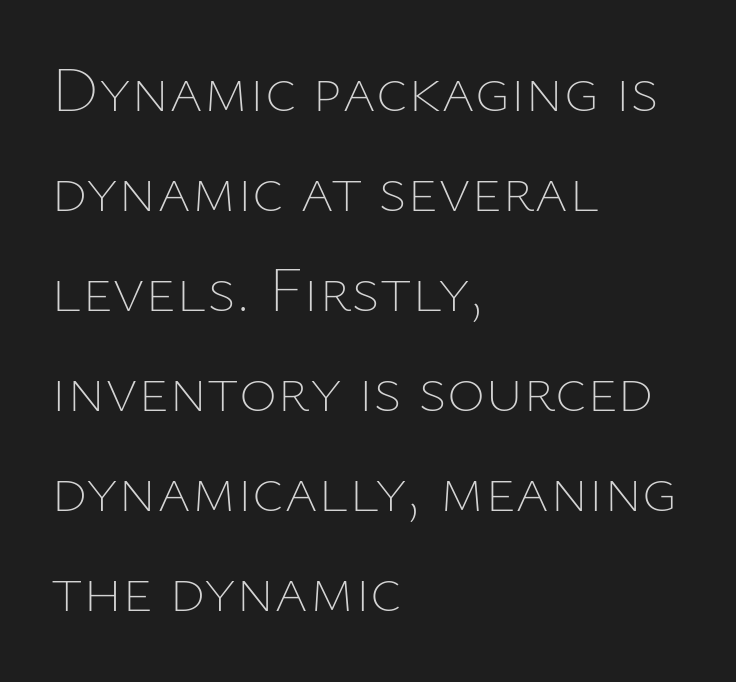
Q: Is the text bold? A: No.
Q: Is the text italic (slanted)? A: No, it is upright.
Q: Is the text underlined? A: No.
Q: How is the paragraph aligned? A: Left-aligned.
Q: Is the spacing between letters normal or unusually wide? A: Normal.
Q: Is the spacing between lines tight, normal or loose? A: Normal.
Q: Width (condensed, normal, or wide)? A: Normal.
Q: Stroke contrast? A: Low.
Q: x-height? A: Medium.
Q: Monospaced? A: No.
